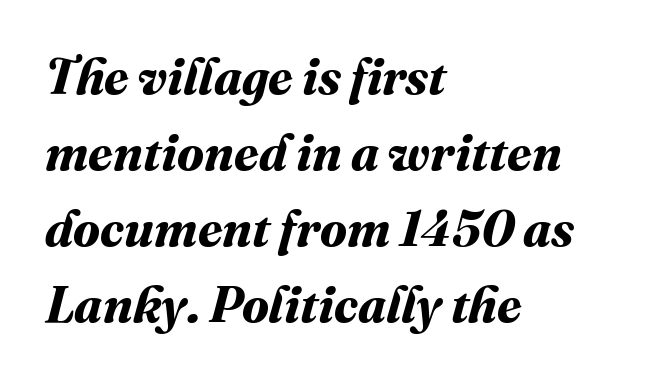
{"bold": "yes", "weight": "bold", "width": "normal", "stroke_contrast": "medium", "x_height": "medium", "monospaced": "no", "underline": "no", "align": "left", "line_spacing": "normal", "line_spacing_ratio": 1.52, "letter_spacing": "normal", "letter_spacing_em": 0.0, "glyph_px": 50}
